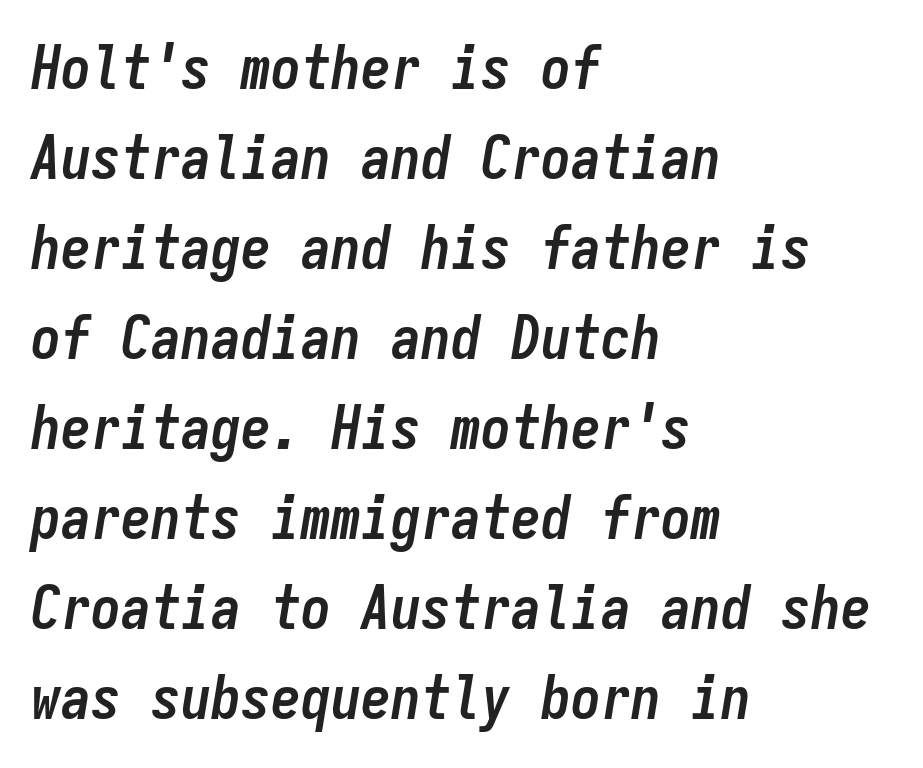
The image shows 60 px semibold, condensed type, italic (leaning right), monospaced; set left-aligned, normal line spacing (1.5x), normal letter spacing, not underlined; low stroke contrast and a medium x-height.
